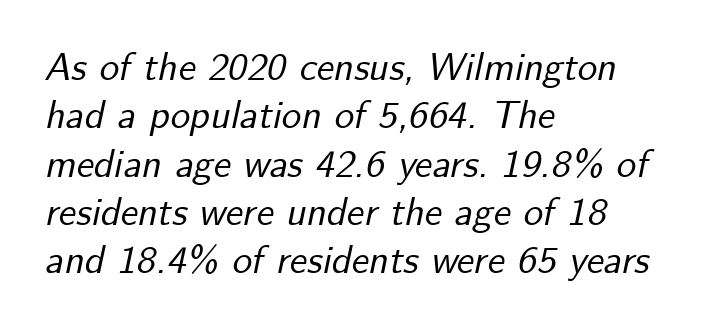
The image shows 39 px text type, italic (leaning right); set left-aligned, line spacing 1.24x, normal letter spacing, not underlined; low stroke contrast and a small x-height.
